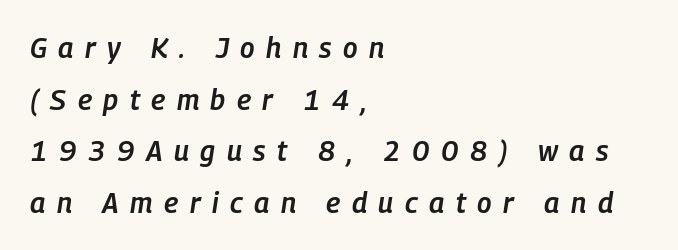
The image shows 28 px semibold, condensed type, italic (leaning right); set left-aligned, line spacing 1.84x, unusually wide letter spacing (+0.41 em), not underlined; low stroke contrast and a medium x-height.
